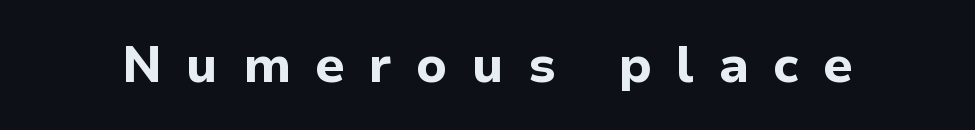
Q: Is the text bold? A: Yes.
Q: Is the text italic (slanted)? A: No, it is upright.
Q: Is the typeface a serif or a sans-serif typeface? A: Sans-serif.
Q: Is the text underlined? A: No.
Q: Is the spacing between letters normal or unusually wide? A: Unusually wide.
Q: Width (condensed, normal, or wide)? A: Normal.
Q: Stroke contrast? A: Low.
Q: x-height? A: Medium.
Q: Monospaced? A: No.
